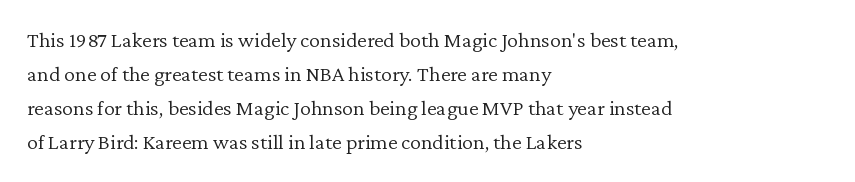
Q: Is the text bold? A: No.
Q: Is the text italic (slanted)? A: No, it is upright.
Q: Is the text underlined? A: No.
Q: How is the paragraph aligned? A: Left-aligned.
Q: Is the spacing between letters normal or unusually wide? A: Normal.
Q: Is the spacing between lines tight, normal or loose? A: Normal.
